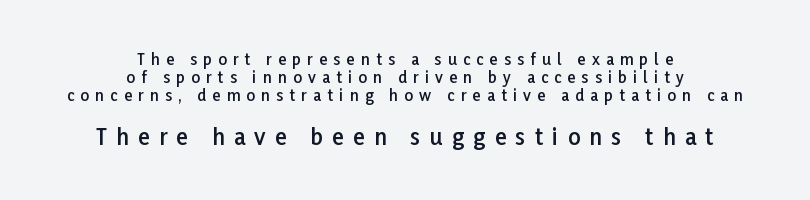
Q: Is the text bold? A: Semi-bold.
Q: Is the text italic (slanted)? A: No, it is upright.
Q: Is the text underlined? A: No.
Q: How is the paragraph aligned? A: Centered.
Q: Is the spacing between letters normal or unusually wide? A: Unusually wide.
Q: Which block of text is set in a larger size, the first (top) or the second (bottom)? A: The second (bottom) one.
